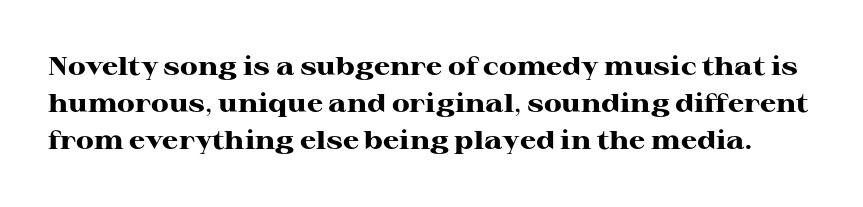
Characters remain perfectly vertical along every line. This sample uses plain, unmodified letter spacing. Lines of text with bare space underneath. If you measured baseline to baseline, you'd find a middling distance.
